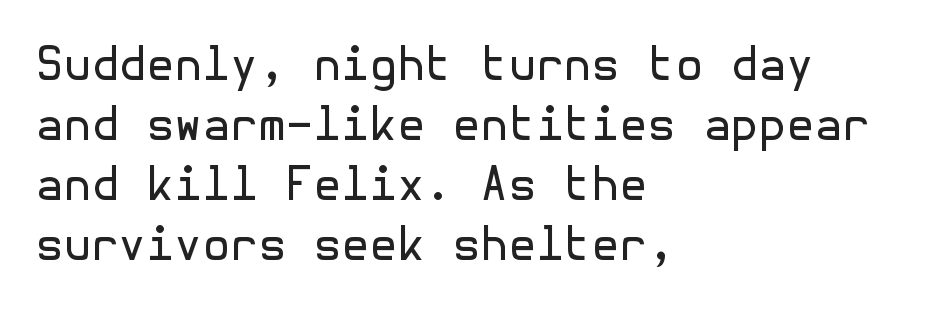
{"serif": "no", "italic": "no", "bold": "no", "weight": "regular", "width": "normal", "x_height": "medium", "underline": "no", "align": "left", "line_spacing": "normal", "line_spacing_ratio": 1.33, "letter_spacing": "normal", "letter_spacing_em": 0.0, "glyph_px": 45}
